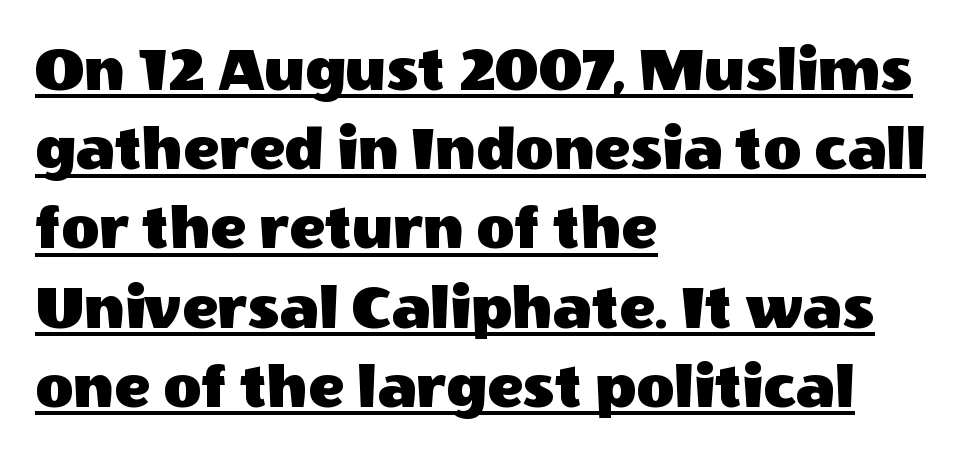
{"serif": "no", "italic": "no", "width": "normal", "x_height": "large", "monospaced": "no", "underline": "yes", "align": "left", "line_spacing_ratio": 1.2, "letter_spacing": "normal", "letter_spacing_em": 0.0, "glyph_px": 66}
